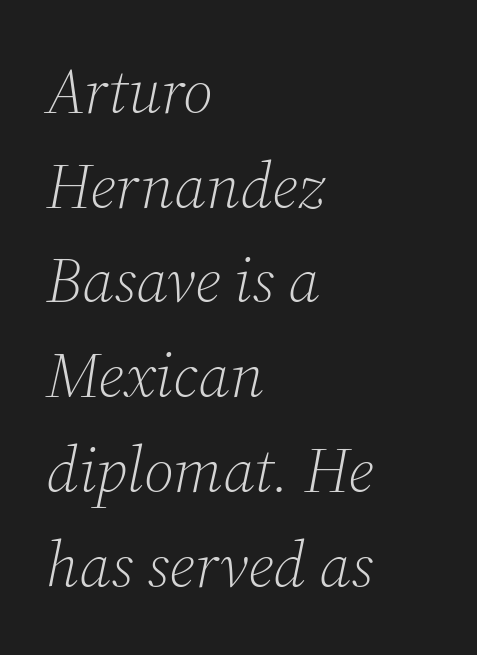
Regarding serifs, this sample has them. Character widths vary here, with narrow letters taking less room than wide ones. The lines are quadded left. These lines were composed using italics. In terms of leading, this rendering sits right in the middle. Bare-footed words on every line.
